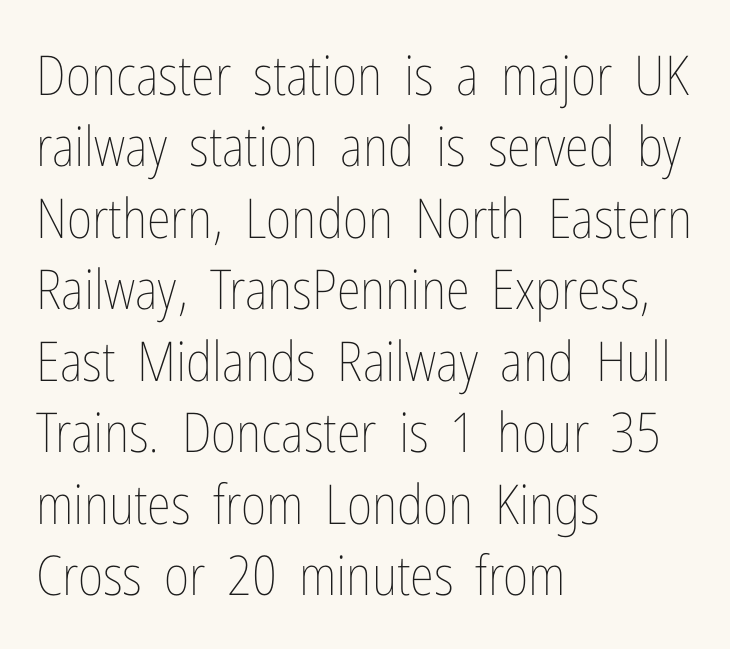
The passage shown is not bold in any degree. This sample keeps an unexceptional amount of space between lines. Nothing unusual about the tracking: characters are spaced as the font intends. Alignment: flush left. The type sits square on the baseline with zero lean.
